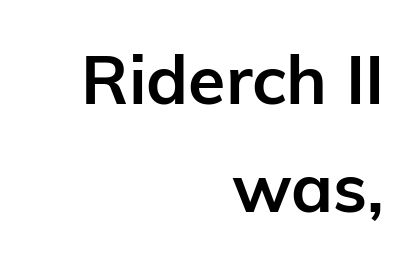
The image shows 68 px semibold sans-serif type, upright; set right-aligned, normal line spacing (1.59x), normal letter spacing, not underlined; low stroke contrast and a medium x-height.
